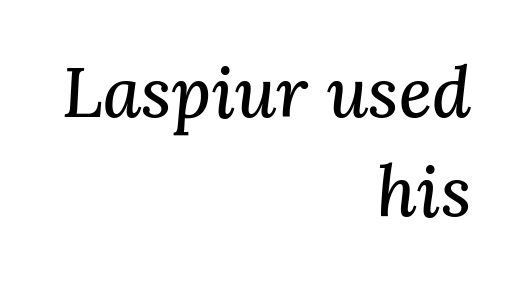
Q: Is the text italic (slanted)? A: Yes, it leans right by about 3 degrees.
Q: Is the typeface a serif or a sans-serif typeface? A: Serif.
Q: Is the text underlined? A: No.
Q: How is the paragraph aligned? A: Right-aligned.
Q: Is the spacing between letters normal or unusually wide? A: Normal.
Q: Is the spacing between lines tight, normal or loose? A: Normal.
Q: Width (condensed, normal, or wide)? A: Normal.
Q: Stroke contrast? A: Medium.
Q: x-height? A: Medium.
Q: Monospaced? A: No.
